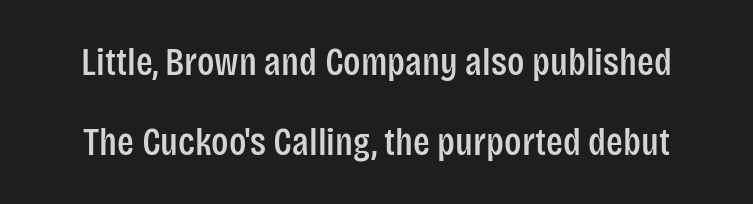
Q: Is the text italic (slanted)? A: No, it is upright.
Q: Is the typeface a serif or a sans-serif typeface? A: Sans-serif.
Q: Is the text underlined? A: No.
Q: Is the spacing between letters normal or unusually wide? A: Normal.
Q: Is the spacing between lines tight, normal or loose? A: Loose.
Q: Width (condensed, normal, or wide)? A: Condensed.
Q: Stroke contrast? A: Low.
Q: x-height? A: Large.
Q: Monospaced? A: No.
